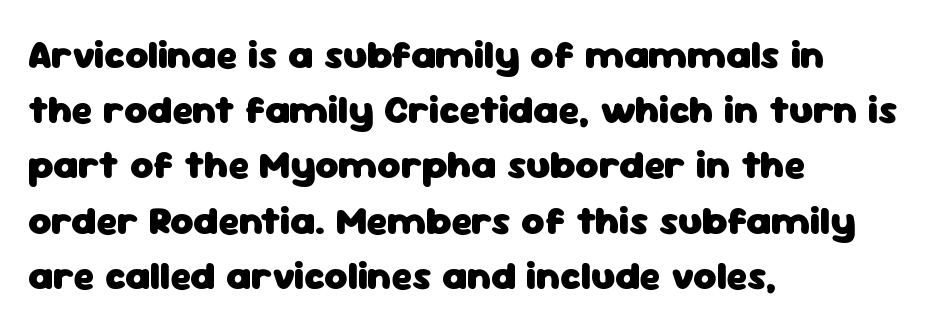
The image shows 40 px heavy sans-serif type, upright; set left-aligned, normal line spacing (1.38x), normal letter spacing, not underlined; low stroke contrast and a medium x-height.
